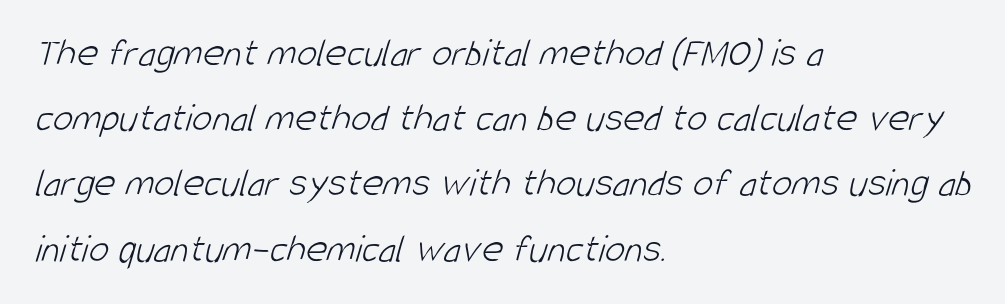
The image shows 41 px light, condensed sans-serif type; set left-aligned, normal line spacing (1.59x), normal letter spacing, not underlined; low stroke contrast and a large x-height.
